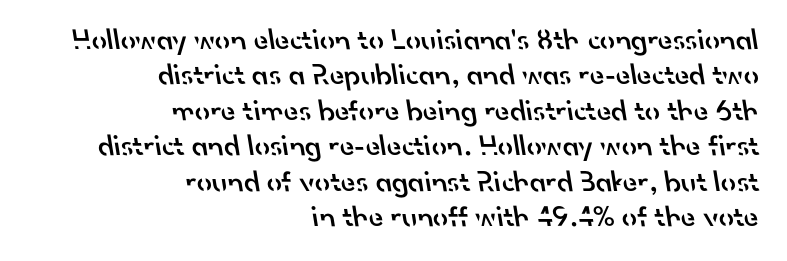
{"serif": "no", "bold": "semi", "weight": "semibold", "width": "normal", "stroke_contrast": "low", "x_height": "small", "monospaced": "no", "underline": "no", "align": "right", "line_spacing_ratio": 1.18, "letter_spacing": "normal", "letter_spacing_em": 0.0, "glyph_px": 30}
